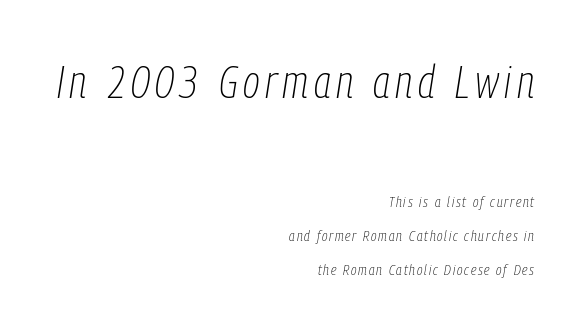
A flush-right, rag-left setting is used for this passage. The rendering uses a large line-height, opening up the rows. Check under the words: just untouched page. Note the varied advance widths — an 'i' is clearly narrower than an 'm'.
